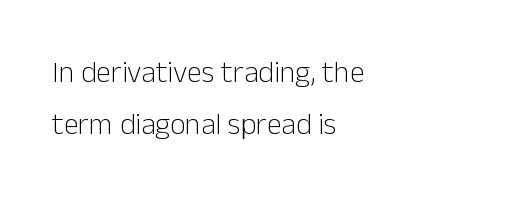
A typesetter would call this proportional, since set widths differ per character. The type sits square on the baseline with zero lean. Nothing sits at the stroke ends, so this counts as sans-serif. Nothing heavy about these letters — not bold at all. Does the copy run flush right? No — it runs flush left.
